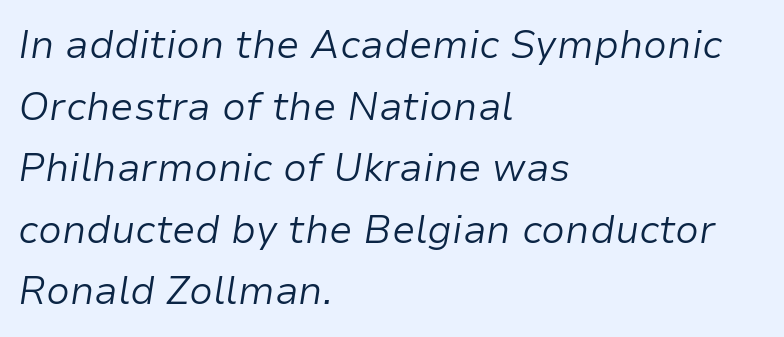
The image shows 39 px light type, italic (leaning right); set left-aligned, normal line spacing (1.58x), normal letter spacing, not underlined; low stroke contrast and a medium x-height.
